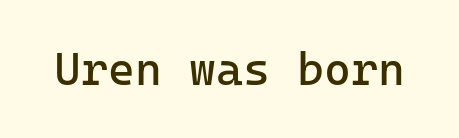
The image shows 46 px regular-weight sans-serif type, upright; set normal letter spacing, not underlined; low stroke contrast and a medium x-height.
